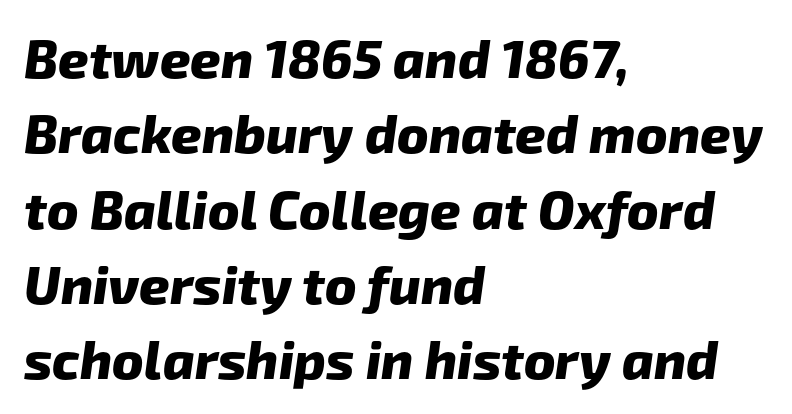
The lines in this sample share a left origin and differ only in where they stop. The designer left line spacing at the default. These lines keep a tight, regular rhythm from letter to letter. Looks like regular typesetting: each glyph gets only the width it needs. The gap between lines stays unmarked.
